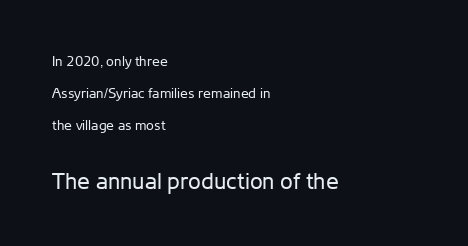
Q: Is the text bold? A: No.
Q: Is the text italic (slanted)? A: No, it is upright.
Q: Is the text underlined? A: No.
Q: How is the paragraph aligned? A: Left-aligned.
Q: Is the spacing between letters normal or unusually wide? A: Normal.
Q: Is the spacing between lines tight, normal or loose? A: Loose.
Q: Which block of text is set in a larger size, the first (top) or the second (bottom)? A: The second (bottom) one.
